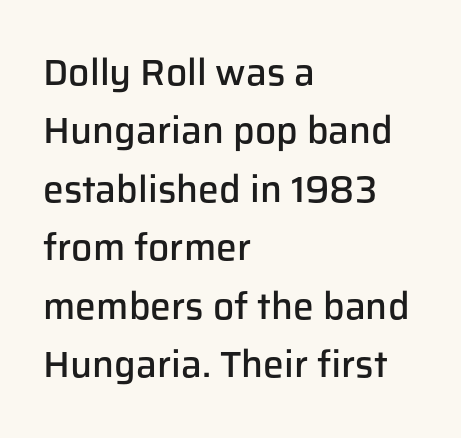
Here the designer chose a conventional face with non-uniform glyph widths. Type without underlining. In terms of letterform style, serifs are entirely absent. Line spacing here is normal.
